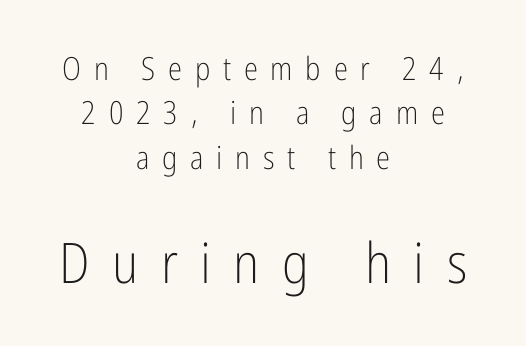
{"serif": "no", "italic": "no", "bold": "no", "weight": "light", "width": "condensed", "stroke_contrast": "low", "x_height": "medium", "monospaced": "no", "underline": "no", "align": "center", "line_spacing": "normal", "line_spacing_ratio": 1.39, "letter_spacing": "wide", "letter_spacing_em": 0.4, "larger_block": "second", "size_ratio": 1.75, "glyph_px": 56}
